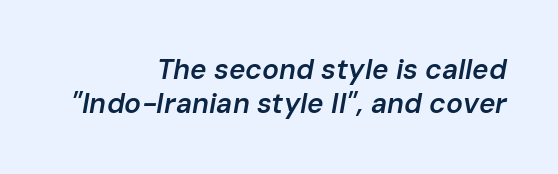
The image shows 28 px semibold type, italic (leaning right); set right-aligned, line spacing 1.22x, normal letter spacing, not underlined; low stroke contrast and a medium x-height.
